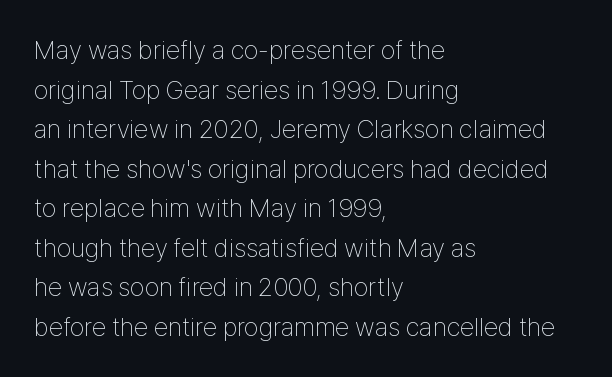
{"italic": "no", "bold": "no", "underline": "no", "align": "left", "line_spacing": "normal", "line_spacing_ratio": 1.52, "letter_spacing": "normal", "letter_spacing_em": 0.0, "glyph_px": 26}
